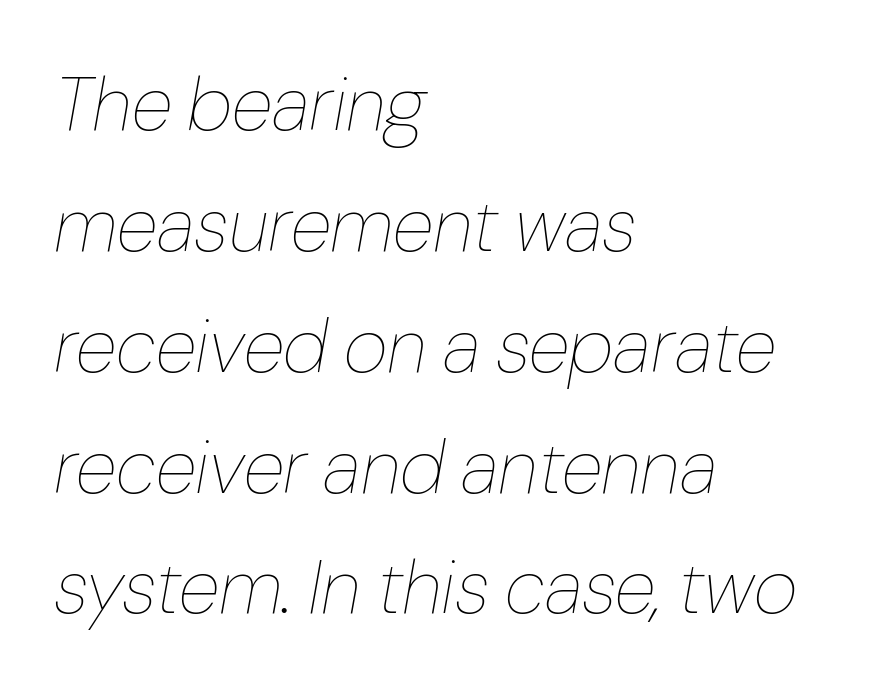
The setting favours the left margin, as ordinary paragraphs usually do. The foot of each line stays bare and open. Weight class: somewhere from thin through regular. Spacing between characters is what you'd get straight out of the box.
